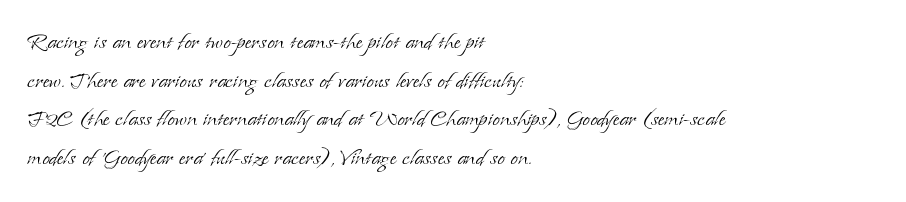
Q: Is the text bold? A: No.
Q: Is the text italic (slanted)? A: Yes.
Q: Is the text underlined? A: No.
Q: How is the paragraph aligned? A: Left-aligned.
Q: Is the spacing between letters normal or unusually wide? A: Normal.
Q: Is the spacing between lines tight, normal or loose? A: Normal.
